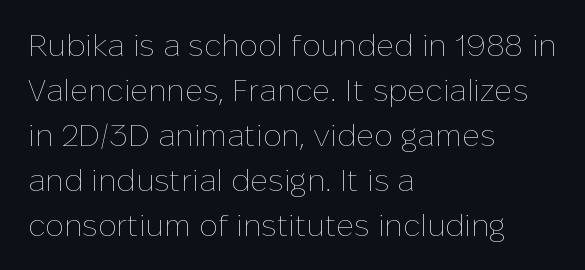
The type is set solid horizontally, with unmodified tracking. These lines are rendered in a variable-pitch font. Tall strokes in this sample are plumb rather than angled. The block of text has a typical density, with ordinary space between rows. The letters look calm and open, with moderate or lighter stems. Each line starts at the same left margin while the right side varies.
